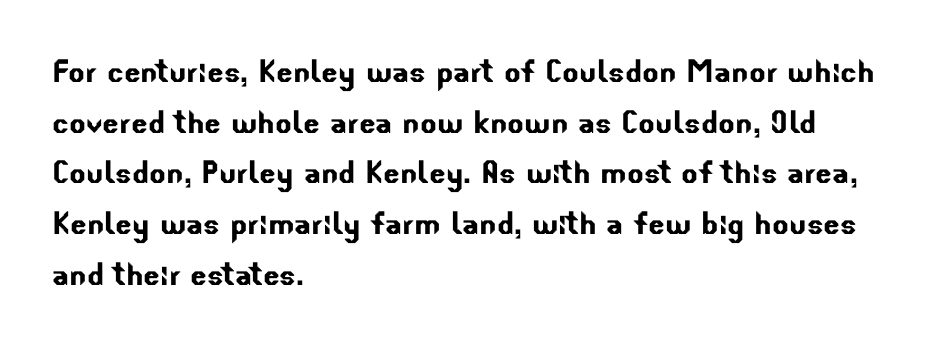
Note the varied advance widths — an 'i' is clearly narrower than an 'm'. The baseline area is clear. The lines in this sample share a left origin and differ only in where they stop. Baseline-to-baseline distance is the conventional proportion of letter height. Typographically, this falls in the sans-serif category. Tracking value appears to be zero — textbook default spacing.
